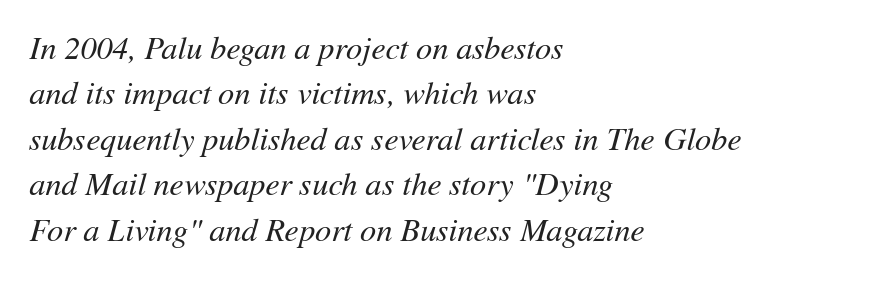
The image shows 32 px regular-weight type, italic (leaning right); set left-aligned, normal line spacing (1.42x), normal letter spacing, not underlined; medium stroke contrast and a medium x-height.
